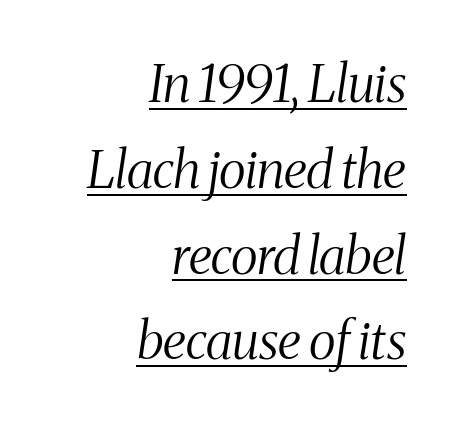
The image shows 52 px light, condensed serif type, italic (leaning right); set right-aligned, normal line spacing (1.65x), normal letter spacing, underlined; medium stroke contrast and a medium x-height.
